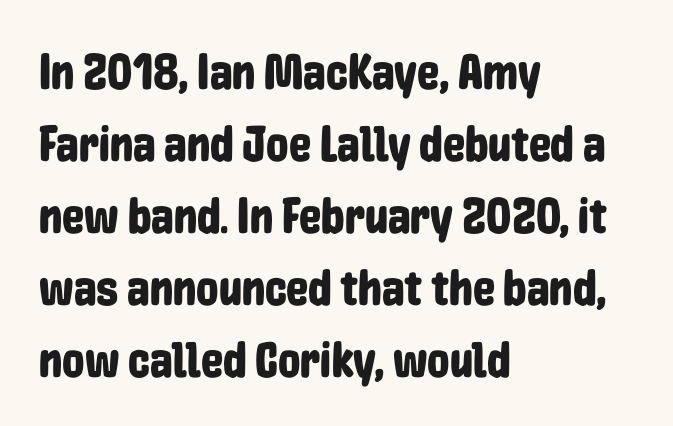
The face used here is rendered with its standard letterfit. The glyphs are unaccompanied by any horizontal stroke below them. Characters remain perfectly vertical along every line. Leftover space on each line is placed entirely after the last word. Each new line begins a customary step beneath the previous one.
